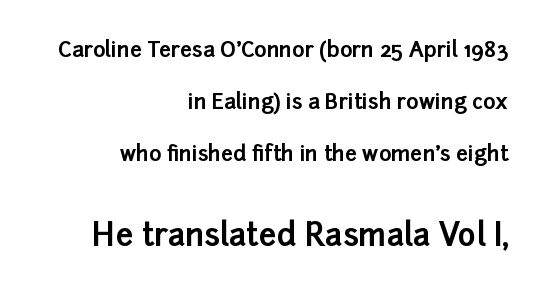
Q: Is the text bold? A: Yes.
Q: Is the text italic (slanted)? A: No, it is upright.
Q: Is the typeface a serif or a sans-serif typeface? A: Sans-serif.
Q: Is the text underlined? A: No.
Q: How is the paragraph aligned? A: Right-aligned.
Q: Is the spacing between letters normal or unusually wide? A: Normal.
Q: Is the spacing between lines tight, normal or loose? A: Loose.
Q: Which block of text is set in a larger size, the first (top) or the second (bottom)? A: The second (bottom) one.
Q: Width (condensed, normal, or wide)? A: Normal.
Q: Stroke contrast? A: Low.
Q: x-height? A: Medium.
Q: Monospaced? A: No.
